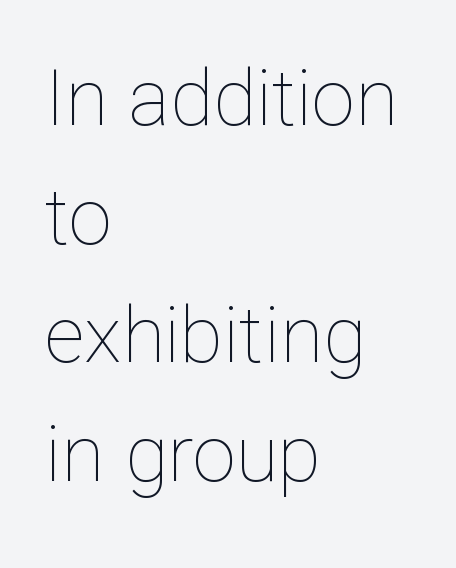
Do the characters align in a grid? No, the font is proportional. The type sits square on the baseline with zero lean. The strokes carry an ordinary text weight at most. The passage shown has conventional tracking throughout. This sample is left-justified, so line endings fall wherever the words run out.
